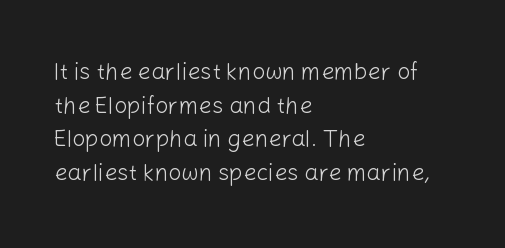
What stands out about the letter spacing? Nothing — it is the standard amount. Type without underlining. You can tell it's not italic because the verticals are truly vertical. Is there much room between lines? A standard amount, neither cramped nor airy.
